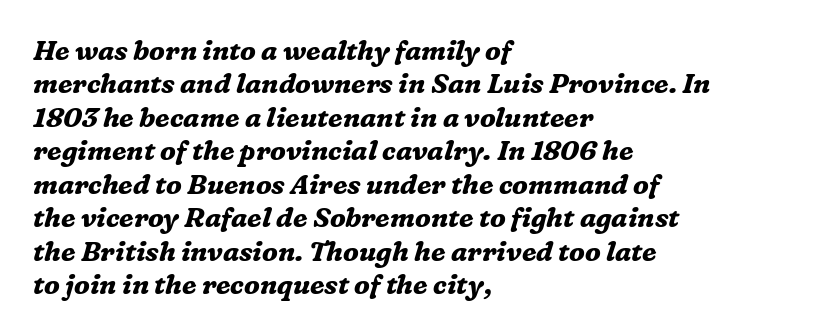
Looking at the ascenders, they clearly lean. Strong, thick strokes mark this as bold type. Decoration check: the copy has no underline. The paragraph has a hard left edge and a soft right edge. The horizontal fit of the characters is conventional and even.
